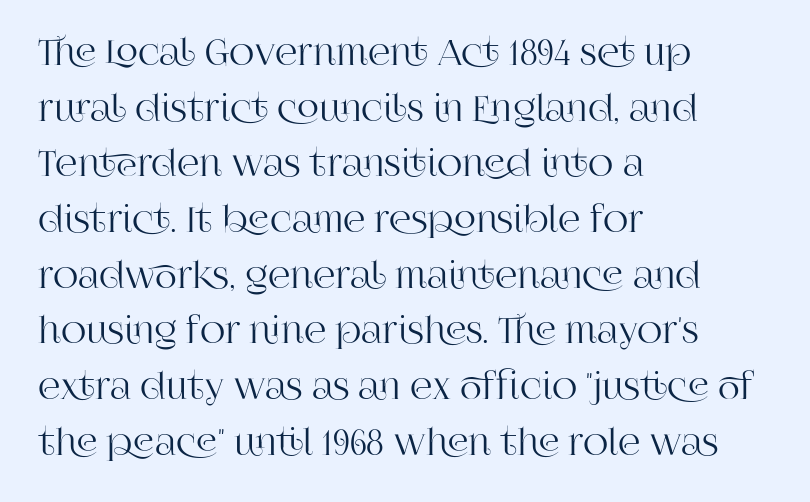
The image shows 35 px serif type, upright; set left-aligned, normal line spacing (1.59x), normal letter spacing, not underlined; high stroke contrast and a large x-height.
